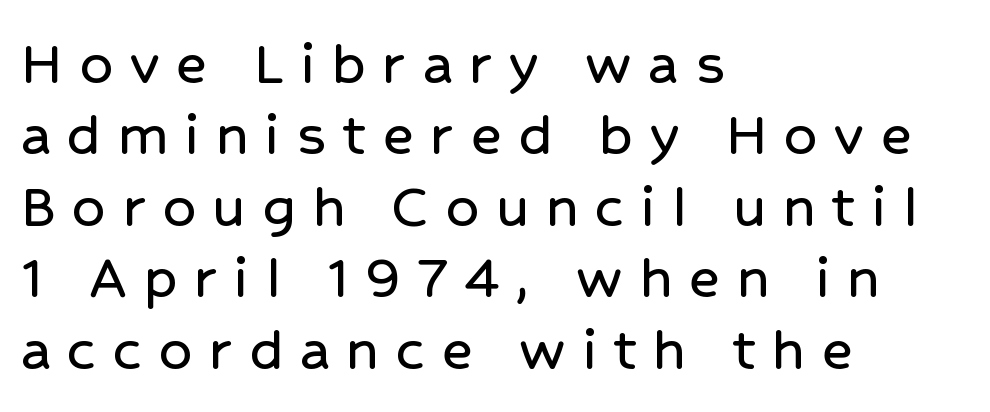
The image shows 65 px sans-serif type, upright; set left-aligned, tight line spacing (1.1x), unusually wide letter spacing (+0.26 em), not underlined; low stroke contrast and a medium x-height.
